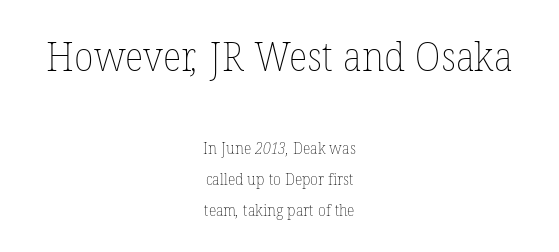
The image shows 40 px thin type; set centered, loose line spacing (1.91x), normal letter spacing, not underlined; the first (top) block is 2.5x larger; low stroke contrast and a medium x-height.
